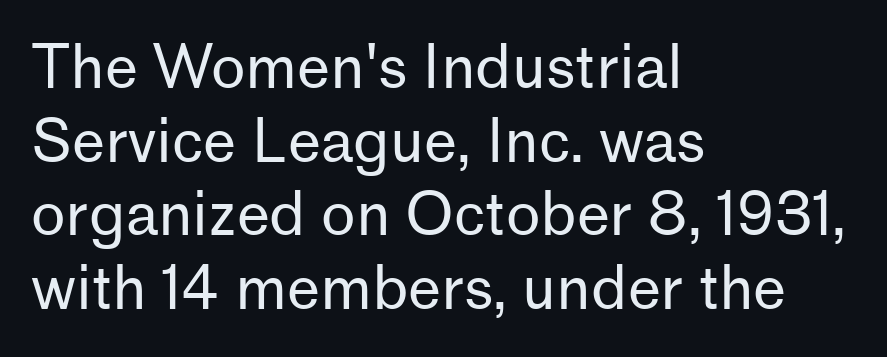
Words float on clear page, feet unadorned. The characters display no serif detailing; their extremities are plain. These lines are rendered in a variable-pitch font. Weight: regular or lighter. Ascenders rise straight up at ninety degrees. The type is set solid horizontally, with unmodified tracking.
